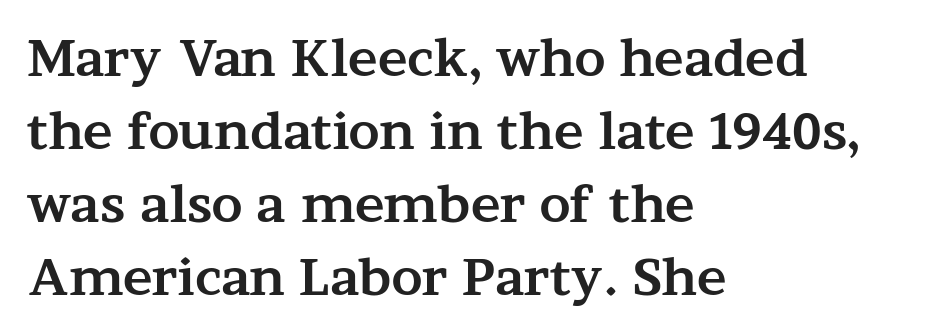
The letters advance in unequal steps, a hallmark of proportional type. Is this a sans? No — the strokes have serifs. In CSS terms this would be text-align: left. Caption: bold face, heavy strokes. Default kerning and tracking; the words read as compact shapes. The baseline area is clear.
